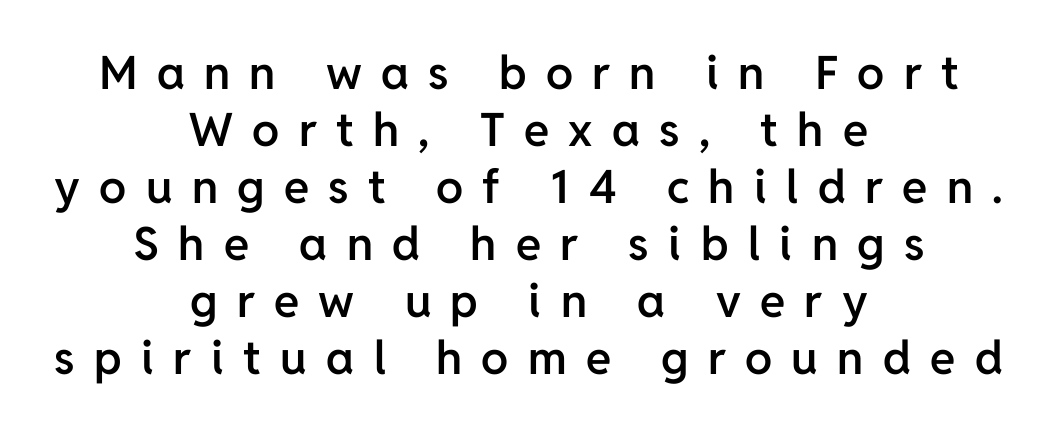
The image shows 46 px semibold sans-serif type, upright; set centered, line spacing 1.24x, unusually wide letter spacing (+0.42 em), not underlined; low stroke contrast and a medium x-height.
